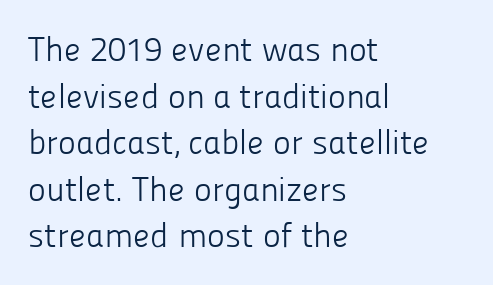
Q: Is the text bold? A: No.
Q: Is the text italic (slanted)? A: No, it is upright.
Q: Is the typeface a serif or a sans-serif typeface? A: Sans-serif.
Q: Is the text underlined? A: No.
Q: How is the paragraph aligned? A: Left-aligned.
Q: Is the spacing between letters normal or unusually wide? A: Normal.
Q: Is the spacing between lines tight, normal or loose? A: Normal.
Q: Width (condensed, normal, or wide)? A: Normal.
Q: Stroke contrast? A: Low.
Q: x-height? A: Medium.
Q: Monospaced? A: No.
